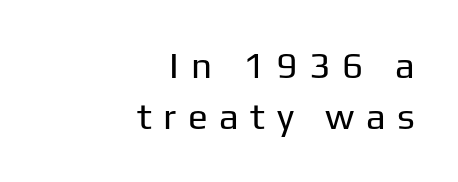
The image shows 37 px regular-weight sans-serif type, upright; set right-aligned, normal line spacing (1.39x), unusually wide letter spacing (+0.31 em), not underlined; low stroke contrast and a medium x-height.
